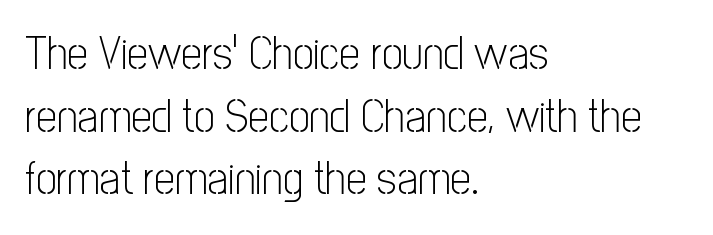
The image shows 46 px light, condensed sans-serif type, upright; set left-aligned, normal line spacing (1.36x), normal letter spacing, not underlined; low stroke contrast and a medium x-height.
